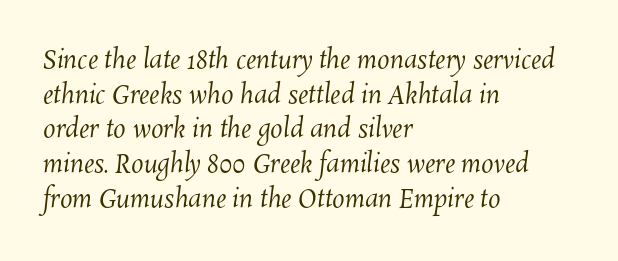
The image shows 25 px text type; set left-aligned, normal line spacing (1.39x), normal letter spacing, not underlined.
